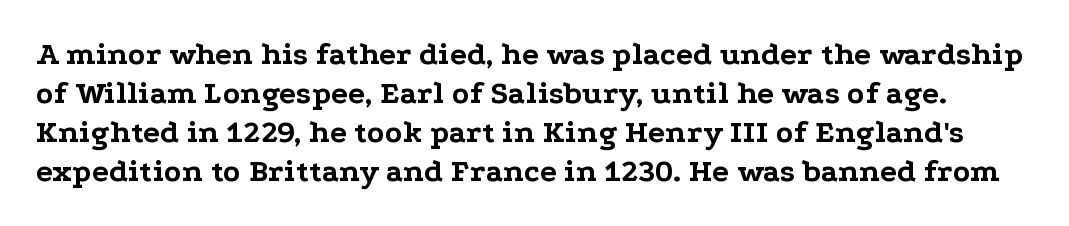
The image shows 32 px bold, wide serif type, upright; set line spacing 1.22x, normal letter spacing, not underlined; low stroke contrast and a medium x-height.
